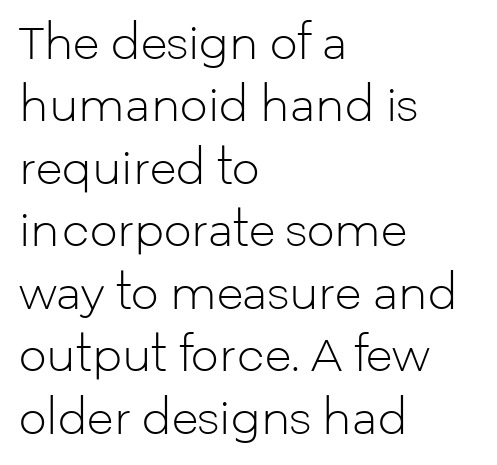
The image shows 44 px light sans-serif type, upright; set left-aligned, normal line spacing (1.42x), normal letter spacing, not underlined; low stroke contrast and a medium x-height.
